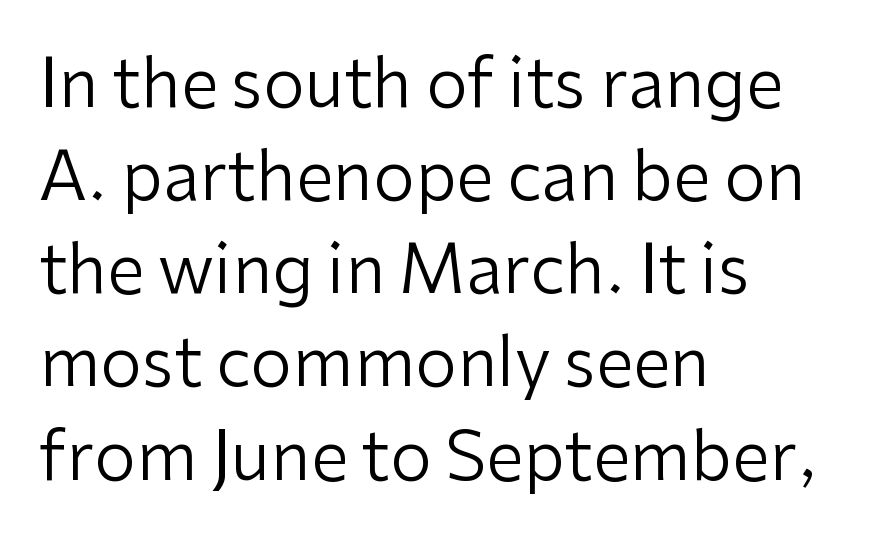
Q: Is the text bold? A: No.
Q: Is the text italic (slanted)? A: No, it is upright.
Q: Is the typeface a serif or a sans-serif typeface? A: Sans-serif.
Q: Is the text underlined? A: No.
Q: How is the paragraph aligned? A: Left-aligned.
Q: Is the spacing between letters normal or unusually wide? A: Normal.
Q: Is the spacing between lines tight, normal or loose? A: Normal.
Q: Width (condensed, normal, or wide)? A: Normal.
Q: Stroke contrast? A: Low.
Q: x-height? A: Medium.
Q: Monospaced? A: No.
